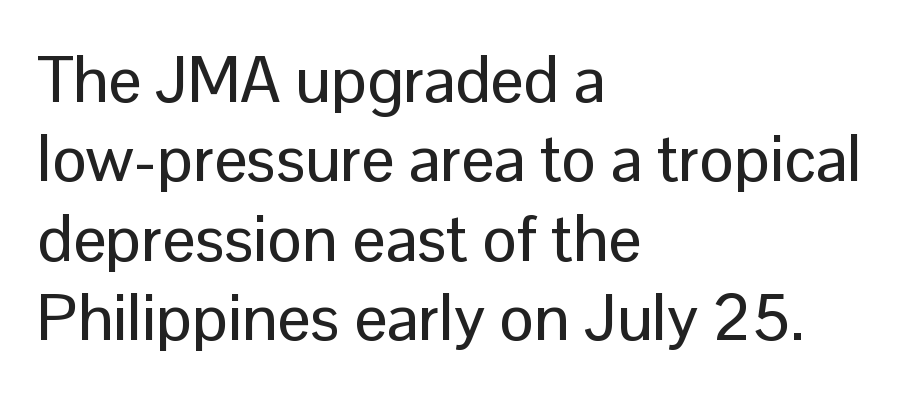
{"serif": "no", "italic": "no", "width": "normal", "stroke_contrast": "low", "x_height": "medium", "monospaced": "no", "underline": "no", "align": "left", "line_spacing_ratio": 1.22, "letter_spacing": "normal", "letter_spacing_em": 0.0, "glyph_px": 65}
